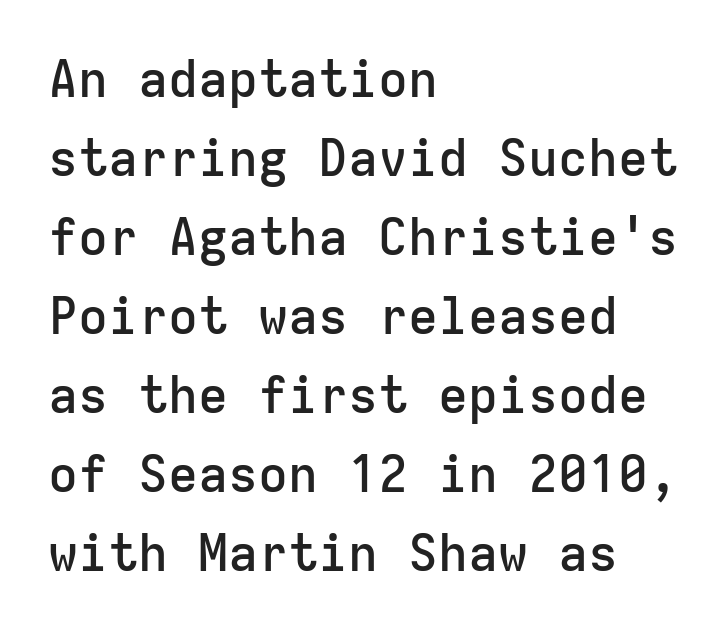
Q: Is the text bold? A: Semi-bold.
Q: Is the text italic (slanted)? A: No, it is upright.
Q: Is the typeface a serif or a sans-serif typeface? A: Sans-serif.
Q: Is the text underlined? A: No.
Q: How is the paragraph aligned? A: Left-aligned.
Q: Is the spacing between letters normal or unusually wide? A: Normal.
Q: Is the spacing between lines tight, normal or loose? A: Normal.
Q: Width (condensed, normal, or wide)? A: Normal.
Q: Stroke contrast? A: Low.
Q: x-height? A: Medium.
Q: Monospaced? A: Yes.
